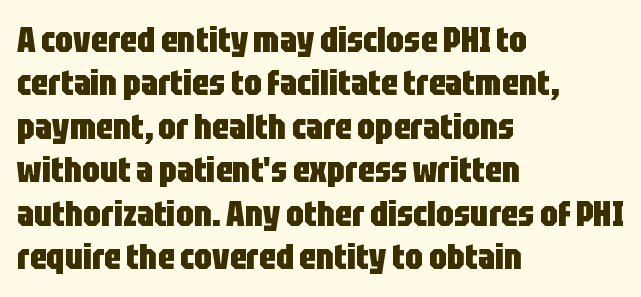
Q: Is the text bold? A: Yes.
Q: Is the text italic (slanted)? A: No, it is upright.
Q: Is the typeface a serif or a sans-serif typeface? A: Sans-serif.
Q: Is the text underlined? A: No.
Q: How is the paragraph aligned? A: Left-aligned.
Q: Is the spacing between letters normal or unusually wide? A: Normal.
Q: Width (condensed, normal, or wide)? A: Condensed.
Q: Stroke contrast? A: Low.
Q: x-height? A: Large.
Q: Monospaced? A: No.
